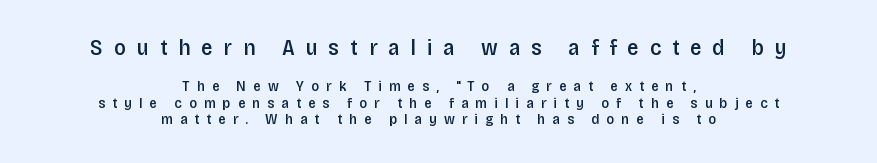
{"italic": "no", "bold": "semi", "underline": "no", "align": "center", "line_spacing": "tight", "line_spacing_ratio": 1.11, "letter_spacing": "wide", "letter_spacing_em": 0.47, "larger_block": "first", "size_ratio": 1.53, "glyph_px": 23}
